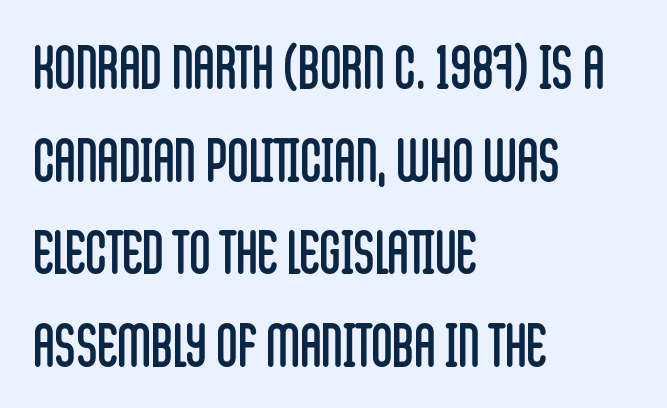
Q: Is the text bold? A: No.
Q: Is the text italic (slanted)? A: No, it is upright.
Q: Is the typeface a serif or a sans-serif typeface? A: Sans-serif.
Q: Is the text underlined? A: No.
Q: How is the paragraph aligned? A: Left-aligned.
Q: Is the spacing between letters normal or unusually wide? A: Normal.
Q: Is the spacing between lines tight, normal or loose? A: Normal.
Q: Width (condensed, normal, or wide)? A: Condensed.
Q: Stroke contrast? A: Low.
Q: x-height? A: Large.
Q: Monospaced? A: No.
